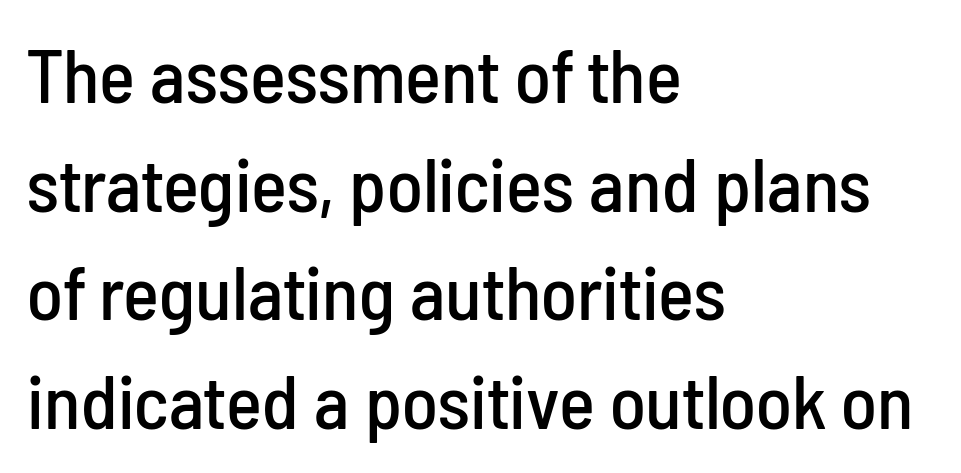
Q: Is the text italic (slanted)? A: No, it is upright.
Q: Is the typeface a serif or a sans-serif typeface? A: Sans-serif.
Q: Is the text underlined? A: No.
Q: How is the paragraph aligned? A: Left-aligned.
Q: Is the spacing between letters normal or unusually wide? A: Normal.
Q: Is the spacing between lines tight, normal or loose? A: Normal.
Q: Width (condensed, normal, or wide)? A: Condensed.
Q: Stroke contrast? A: Low.
Q: x-height? A: Medium.
Q: Monospaced? A: No.
